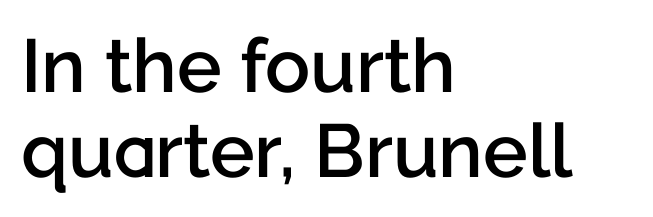
On the weight axis this lands at semibold, roughly 600. Do the characters align in a grid? No, the font is proportional. Reading down the block, your eye returns to a fixed left position each line. Tall strokes in this sample are plumb rather than angled. The horizontal fit of the characters is conventional and even. One glance says dense: line gaps are narrower than usual.
